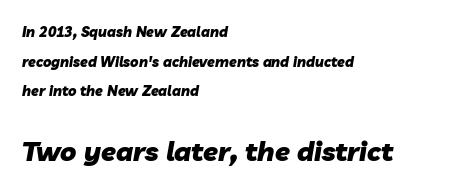
The image shows 27 px bold type, italic (leaning right); set left-aligned, loose line spacing (2.12x), normal letter spacing, not underlined; the second (bottom) block is 1.93x larger.
